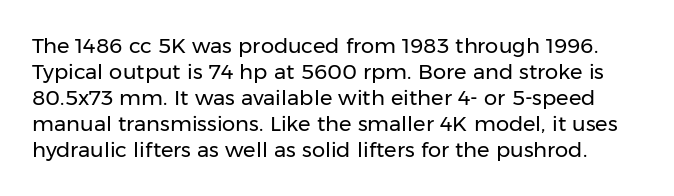
{"italic": "no", "bold": "no", "underline": "no", "line_spacing_ratio": 1.24, "letter_spacing": "normal", "letter_spacing_em": 0.0, "glyph_px": 21}
